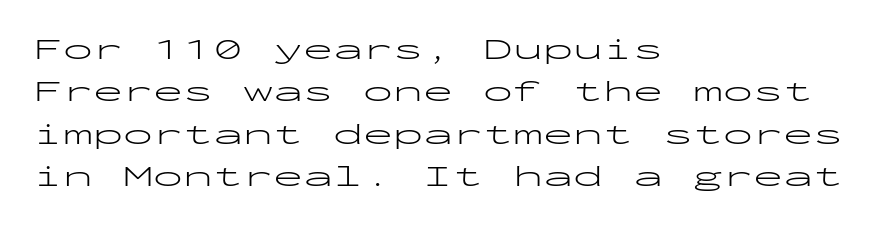
Q: Is the text bold? A: No.
Q: Is the text italic (slanted)? A: No, it is upright.
Q: Is the typeface a serif or a sans-serif typeface? A: Sans-serif.
Q: Is the text underlined? A: No.
Q: How is the paragraph aligned? A: Left-aligned.
Q: Is the spacing between letters normal or unusually wide? A: Normal.
Q: Is the spacing between lines tight, normal or loose? A: Normal.
Q: Width (condensed, normal, or wide)? A: Wide.
Q: Stroke contrast? A: Low.
Q: x-height? A: Medium.
Q: Monospaced? A: Yes.
